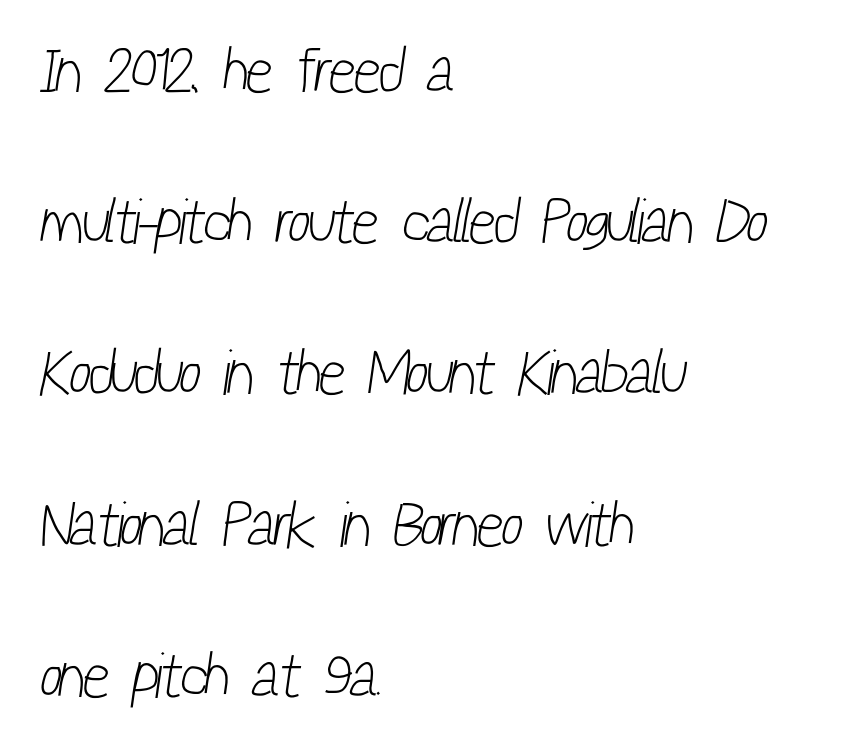
The image shows 63 px light, condensed sans-serif type; set left-aligned, loose line spacing (2.4x), normal letter spacing, not underlined; low stroke contrast and a medium x-height.
